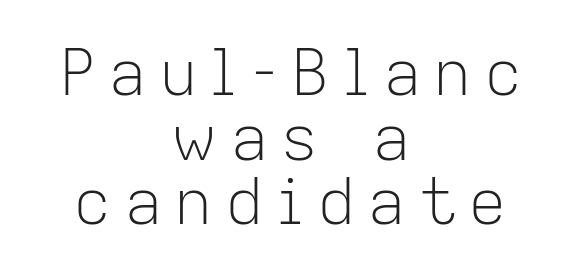
{"serif": "no", "italic": "no", "bold": "no", "weight": "light", "width": "normal", "stroke_contrast": "low", "x_height": "medium", "monospaced": "no", "underline": "no", "align": "center", "line_spacing": "tight", "line_spacing_ratio": 1.01, "glyph_px": 64}
